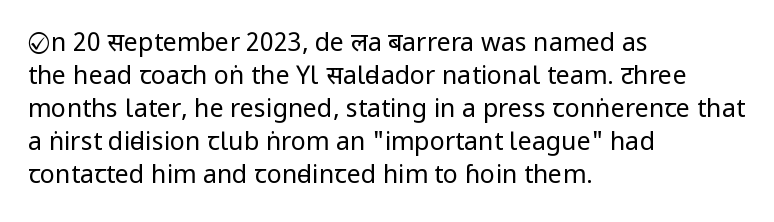
Q: Is the text bold? A: No.
Q: Is the text italic (slanted)? A: No, it is upright.
Q: Is the text underlined? A: No.
Q: How is the paragraph aligned? A: Left-aligned.
Q: Is the spacing between letters normal or unusually wide? A: Normal.
Q: Is the spacing between lines tight, normal or loose? A: Normal.
